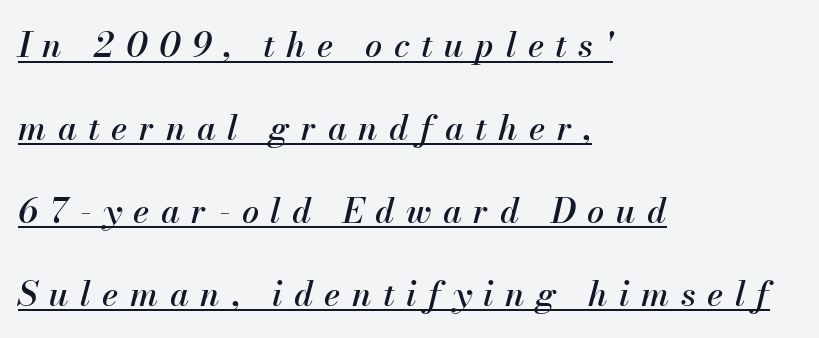
{"italic": "yes", "lean": "right", "slant_degrees": 13, "width": "normal", "stroke_contrast": "medium", "x_height": "small", "monospaced": "no", "underline": "yes", "align": "left", "line_spacing": "loose", "line_spacing_ratio": 2.44, "letter_spacing": "wide", "letter_spacing_em": 0.34, "glyph_px": 34}
